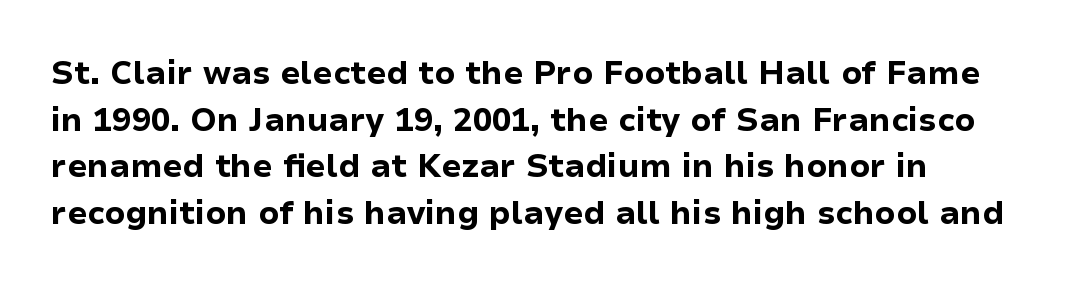
{"serif": "no", "italic": "no", "bold": "yes", "weight": "bold", "width": "normal", "stroke_contrast": "low", "x_height": "medium", "monospaced": "no", "underline": "no", "line_spacing": "normal", "line_spacing_ratio": 1.46, "letter_spacing": "normal", "letter_spacing_em": 0.0, "glyph_px": 32}
